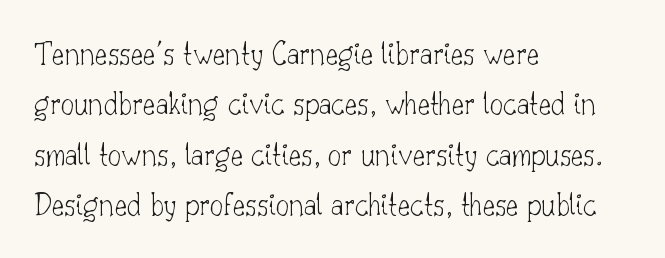
{"serif": "yes", "italic": "no", "bold": "no", "weight": "thin", "width": "normal", "stroke_contrast": "low", "x_height": "small", "monospaced": "no", "underline": "no", "align": "left", "line_spacing": "normal", "line_spacing_ratio": 1.53, "letter_spacing": "normal", "letter_spacing_em": 0.0, "glyph_px": 33}
